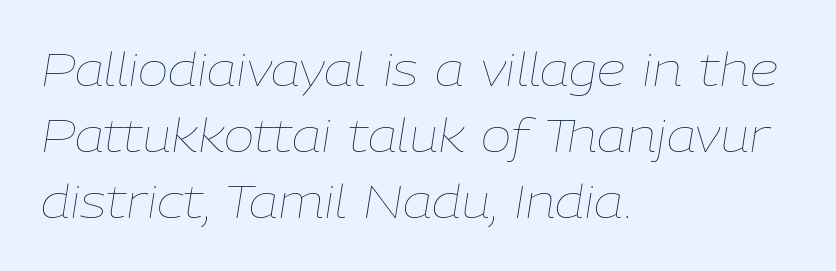
The image shows 46 px thin type, italic (leaning right); set left-aligned, normal line spacing (1.44x), normal letter spacing, not underlined; low stroke contrast and a medium x-height.
